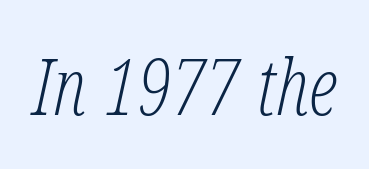
Q: Is the text bold? A: No.
Q: Is the text italic (slanted)? A: Yes, it leans right by about 12 degrees.
Q: Is the typeface a serif or a sans-serif typeface? A: Serif.
Q: Is the text underlined? A: No.
Q: Is the spacing between letters normal or unusually wide? A: Normal.
Q: Width (condensed, normal, or wide)? A: Condensed.
Q: Stroke contrast? A: Low.
Q: x-height? A: Medium.
Q: Monospaced? A: No.
